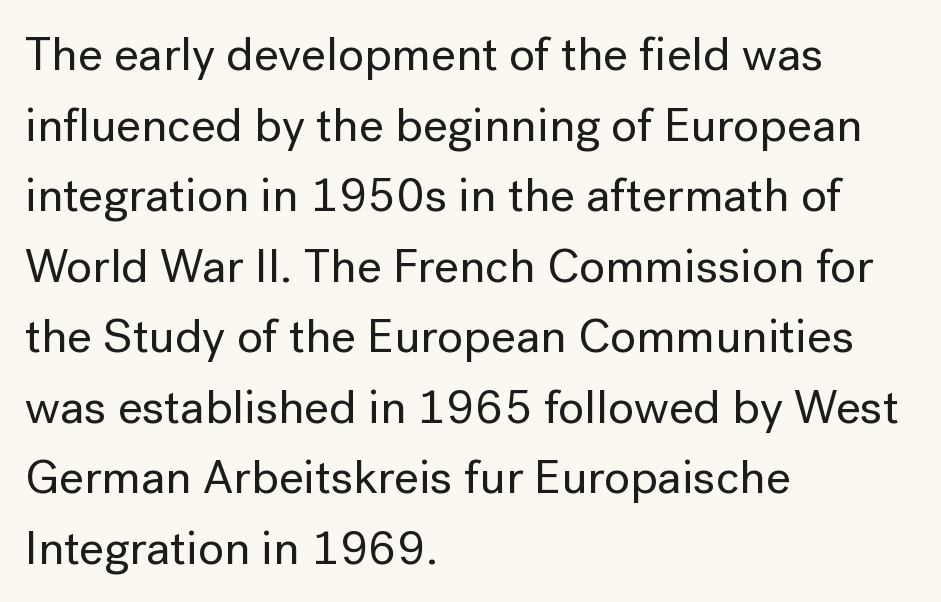
Q: Is the text italic (slanted)? A: No, it is upright.
Q: Is the typeface a serif or a sans-serif typeface? A: Sans-serif.
Q: Is the text underlined? A: No.
Q: How is the paragraph aligned? A: Left-aligned.
Q: Is the spacing between letters normal or unusually wide? A: Normal.
Q: Is the spacing between lines tight, normal or loose? A: Normal.
Q: Width (condensed, normal, or wide)? A: Normal.
Q: Stroke contrast? A: Low.
Q: x-height? A: Medium.
Q: Monospaced? A: No.
